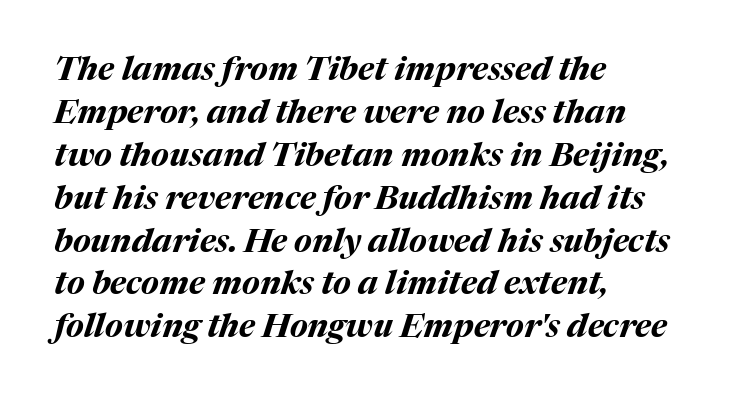
Each letter keeps its own natural width here, so spacing adapts to shape. What stands out about the letter spacing? Nothing — it is the standard amount. Notice how thick the strokes are: this is what a full bold looks like. Does the leading feel generous? No, just average. This rendering features lettering with no underline. Alignment: flush left.
